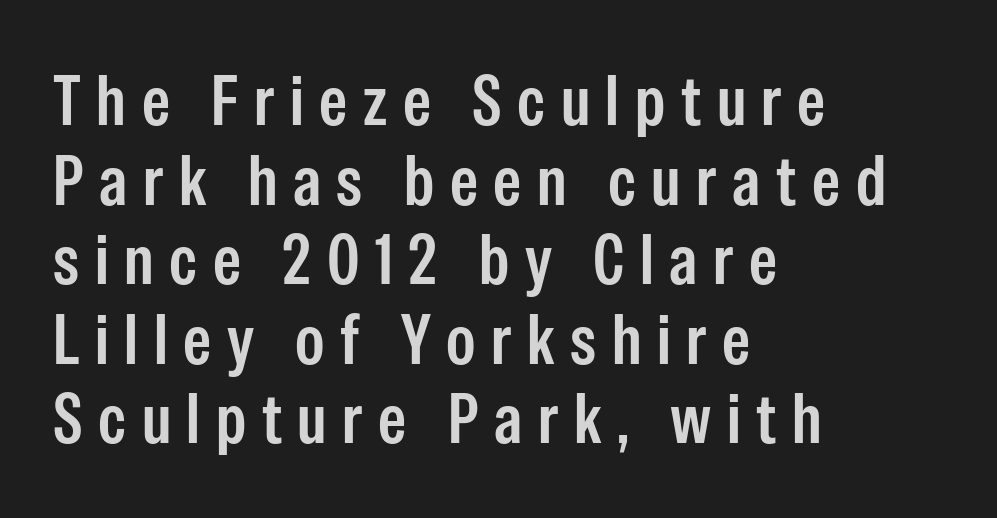
{"serif": "no", "italic": "no", "width": "condensed", "stroke_contrast": "low", "x_height": "medium", "monospaced": "no", "underline": "no", "align": "left", "line_spacing": "tight", "line_spacing_ratio": 1.12, "letter_spacing": "wide", "letter_spacing_em": 0.22, "glyph_px": 71}
